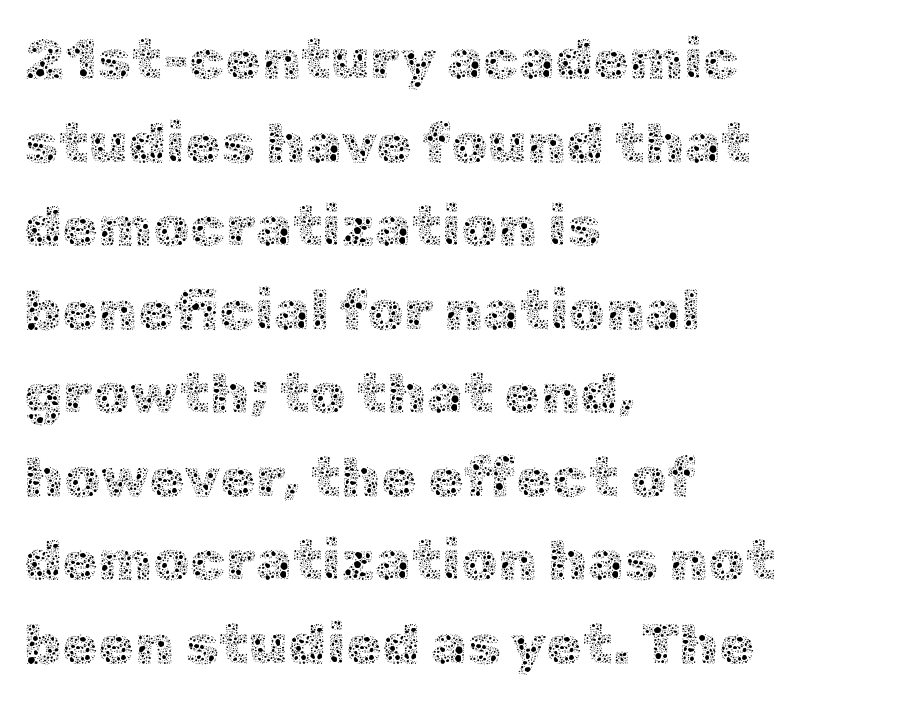
In terms of letterspacing, this is plain default setting. The weight would be labelled regular, book, light, or lighter still. Rule under the text: the space is simply empty. Spacing verdict: proportional, widths tailored to each character.
